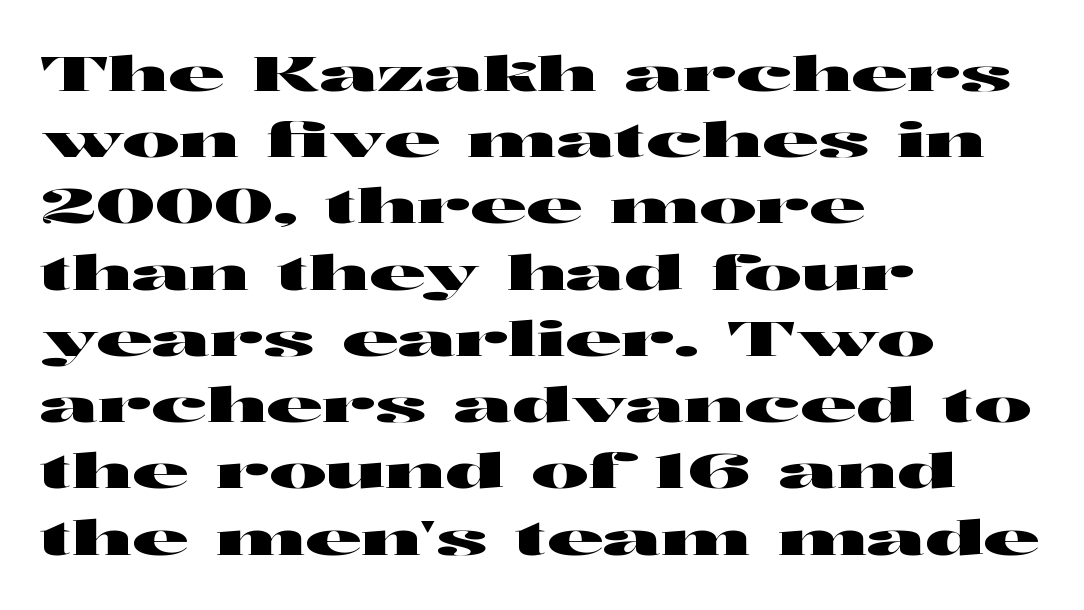
Q: Is the text italic (slanted)? A: No, it is upright.
Q: Is the typeface a serif or a sans-serif typeface? A: Sans-serif.
Q: Is the text underlined? A: No.
Q: How is the paragraph aligned? A: Left-aligned.
Q: Is the spacing between letters normal or unusually wide? A: Normal.
Q: Is the spacing between lines tight, normal or loose? A: Normal.
Q: Width (condensed, normal, or wide)? A: Wide.
Q: Stroke contrast? A: High.
Q: x-height? A: Medium.
Q: Monospaced? A: No.
